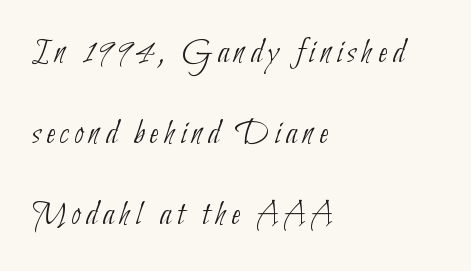
{"serif": "no", "bold": "no", "weight": "thin", "width": "condensed", "stroke_contrast": "low", "x_height": "small", "monospaced": "no", "underline": "no", "align": "left", "line_spacing": "loose", "line_spacing_ratio": 2.32, "glyph_px": 35}
